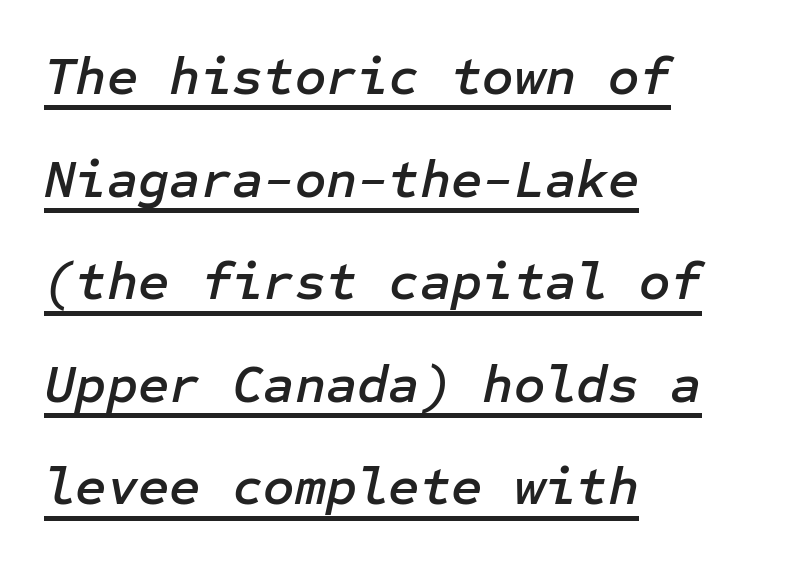
{"italic": "yes", "lean": "right", "slant_degrees": 12, "width": "normal", "stroke_contrast": "low", "x_height": "medium", "underline": "yes", "align": "left", "line_spacing": "loose", "line_spacing_ratio": 1.9, "letter_spacing": "normal", "letter_spacing_em": 0.0, "glyph_px": 54}
